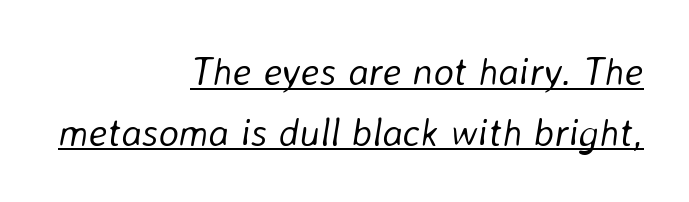
Is this a fixed-width face? No — the glyphs have proportional, varying widths. Does extra space separate the letters? No, they use regular spacing. A continuous stroke trails under the words, as in a hyperlink. Horizontal bands of white between lines are of average thickness. Stem width sits at or under what a default text font uses. In CSS terms this would be text-align: right.
